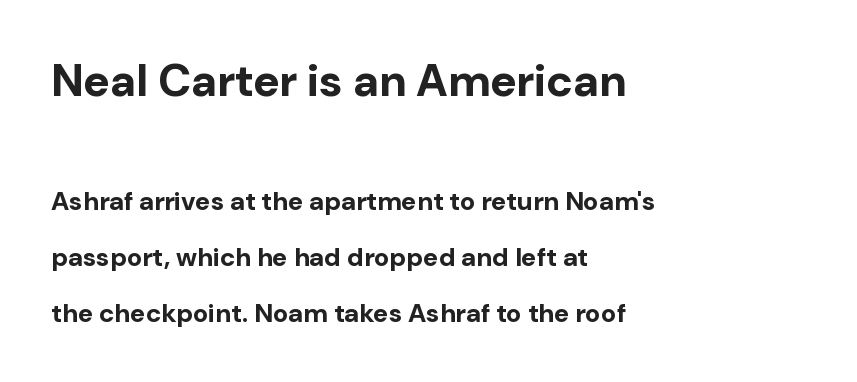
Letters rest on an invisible, unmarked baseline. Teacher's note: observe the even left margin — that is flush-left alignment. The typesetting leans heavy: a genuine bold. The vertical gap from one line to the next is large.
